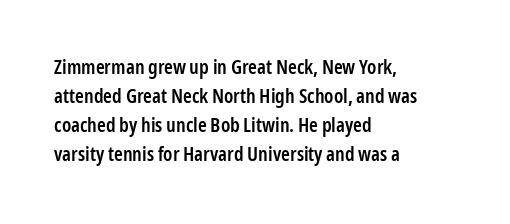
{"italic": "no", "bold": "semi", "underline": "no", "align": "left", "line_spacing": "normal", "line_spacing_ratio": 1.45, "letter_spacing": "normal", "letter_spacing_em": 0.0, "glyph_px": 20}
